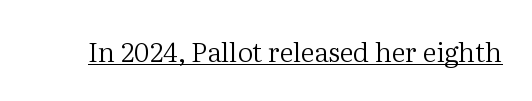
The image shows 27 px text type, upright; set normal letter spacing, underlined.
